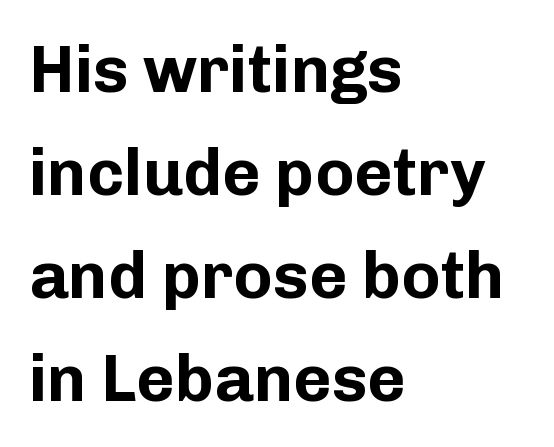
Tracking here is standard; glyphs follow each other at the usual distance. Unlike italic type, these characters show no tilt at all. This rendering uses left alignment, leaving the right contour irregular. Character widths vary here, with narrow letters taking less room than wide ones.
